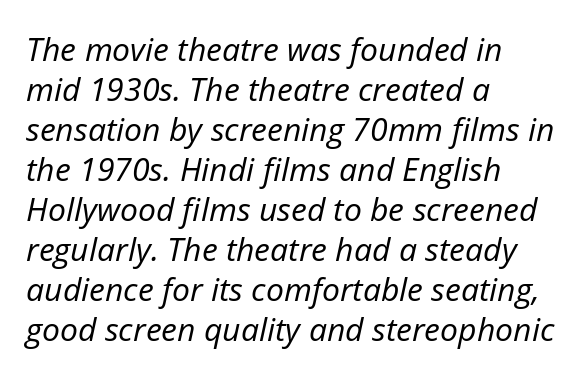
{"italic": "yes", "lean": "right", "slant_degrees": 12, "bold": "no", "weight": "regular", "width": "normal", "stroke_contrast": "low", "x_height": "medium", "monospaced": "no", "underline": "no", "align": "left", "line_spacing": "normal", "line_spacing_ratio": 1.25, "letter_spacing": "normal", "letter_spacing_em": 0.0, "glyph_px": 32}
